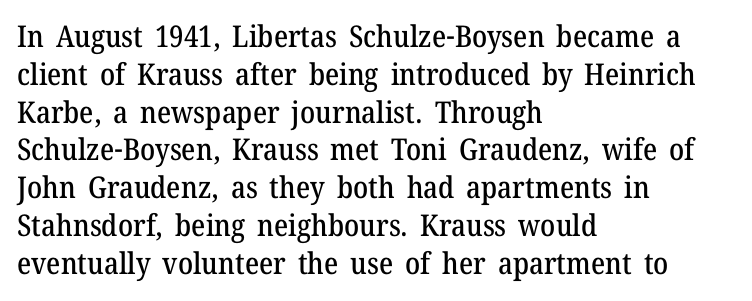
Posture: straight, roman, zero tilt. Here the glyphs are tracked normally, forming tight word shapes. The lines in this sample share a left origin and differ only in where they stop. In terms of leading, this rendering sits right in the middle. Varying glyph widths throughout — classic text-font behaviour.
